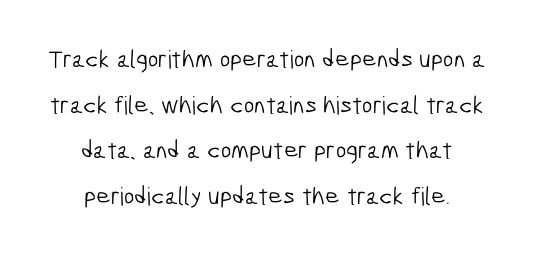
The image shows 25 px text type; set centered, line spacing 1.83x, normal letter spacing, not underlined.
